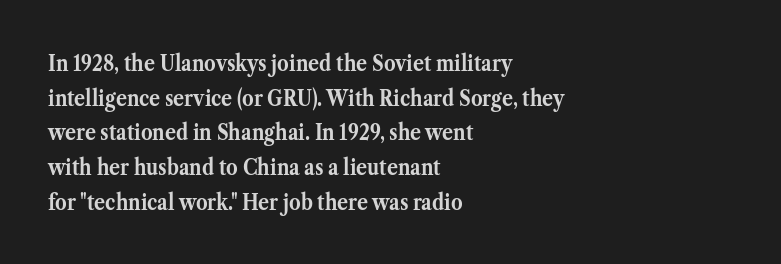
{"italic": "no", "bold": "yes", "underline": "no", "align": "left", "line_spacing": "normal", "line_spacing_ratio": 1.51, "letter_spacing": "normal", "letter_spacing_em": 0.0, "glyph_px": 23}
